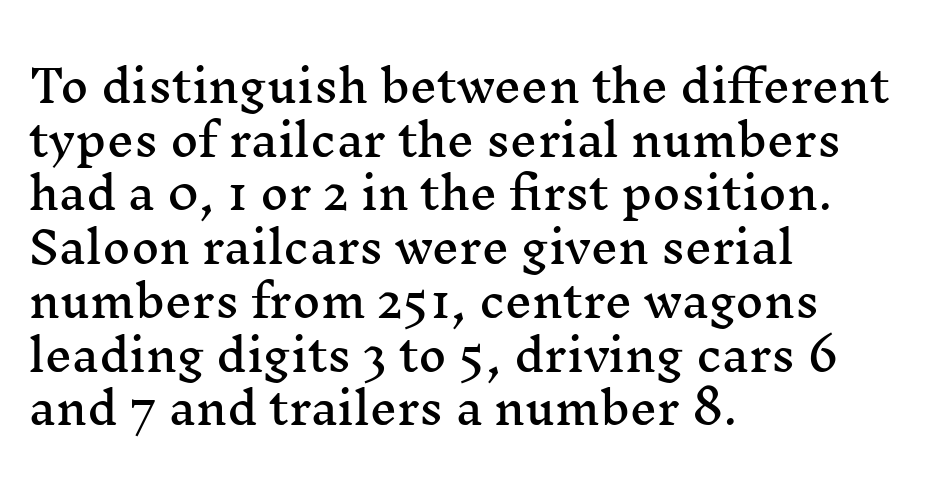
Q: Is the text italic (slanted)? A: No, it is upright.
Q: Is the typeface a serif or a sans-serif typeface? A: Serif.
Q: Is the text underlined? A: No.
Q: How is the paragraph aligned? A: Left-aligned.
Q: Is the spacing between letters normal or unusually wide? A: Normal.
Q: Is the spacing between lines tight, normal or loose? A: Normal.
Q: Width (condensed, normal, or wide)? A: Wide.
Q: Stroke contrast? A: Medium.
Q: x-height? A: Medium.
Q: Monospaced? A: No.
